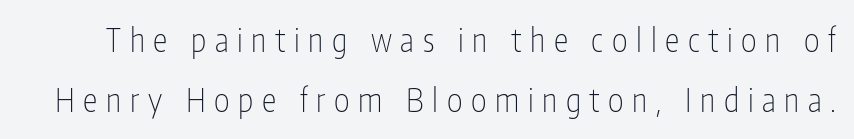
Q: Is the text bold? A: No.
Q: Is the text italic (slanted)? A: No, it is upright.
Q: Is the typeface a serif or a sans-serif typeface? A: Sans-serif.
Q: Is the text underlined? A: No.
Q: Is the spacing between letters normal or unusually wide? A: Unusually wide.
Q: Width (condensed, normal, or wide)? A: Condensed.
Q: Stroke contrast? A: Low.
Q: x-height? A: Medium.
Q: Monospaced? A: No.
